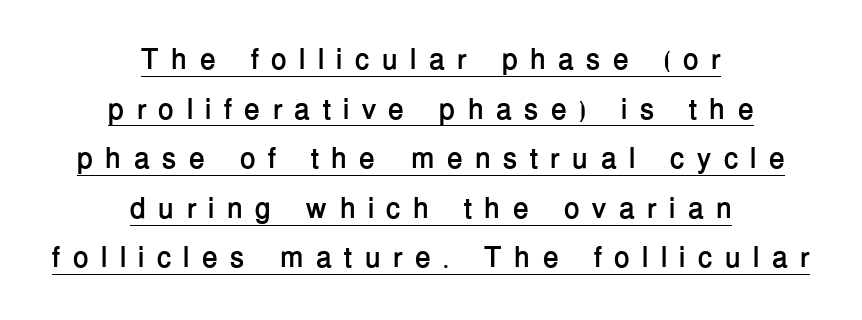
The image shows 29 px semibold sans-serif type, upright; set centered, line spacing 1.71x, unusually wide letter spacing (+0.42 em), underlined; low stroke contrast and a medium x-height.
